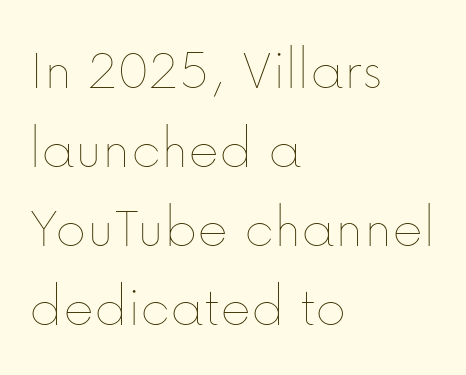
{"italic": "no", "bold": "no", "weight": "thin", "width": "normal", "stroke_contrast": "low", "x_height": "medium", "monospaced": "no", "underline": "no", "align": "left", "line_spacing": "normal", "line_spacing_ratio": 1.34, "letter_spacing": "normal", "letter_spacing_em": 0.0, "glyph_px": 59}
